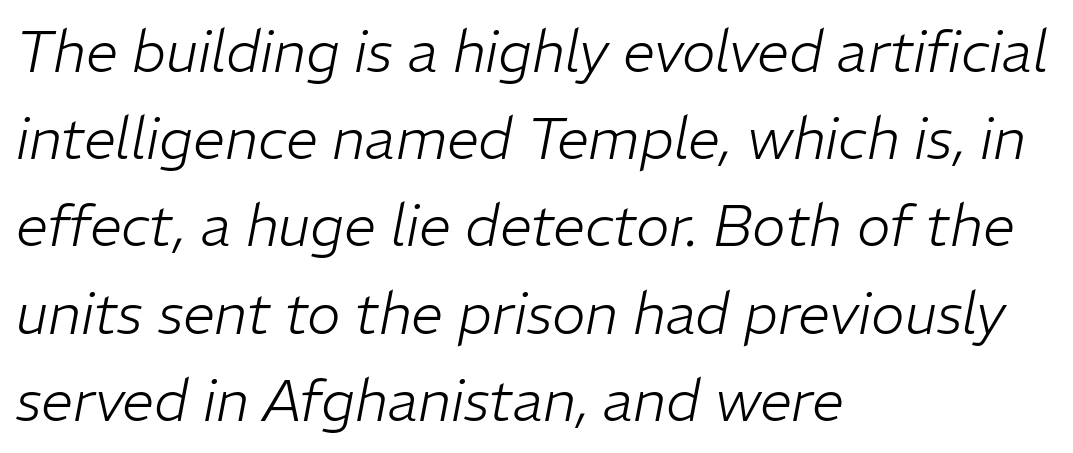
Q: Is the text bold? A: No.
Q: Is the text italic (slanted)? A: Yes, it leans right by about 11 degrees.
Q: Is the text underlined? A: No.
Q: How is the paragraph aligned? A: Left-aligned.
Q: Is the spacing between letters normal or unusually wide? A: Normal.
Q: Is the spacing between lines tight, normal or loose? A: Normal.
Q: Width (condensed, normal, or wide)? A: Normal.
Q: Stroke contrast? A: Low.
Q: x-height? A: Medium.
Q: Monospaced? A: No.
